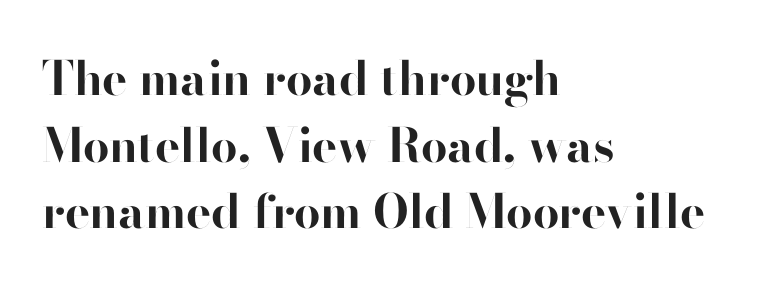
{"serif": "no", "italic": "no", "bold": "yes", "weight": "bold", "width": "normal", "stroke_contrast": "high", "x_height": "small", "monospaced": "no", "underline": "no", "align": "left", "line_spacing": "normal", "line_spacing_ratio": 1.42, "letter_spacing": "normal", "letter_spacing_em": 0.0, "glyph_px": 47}
